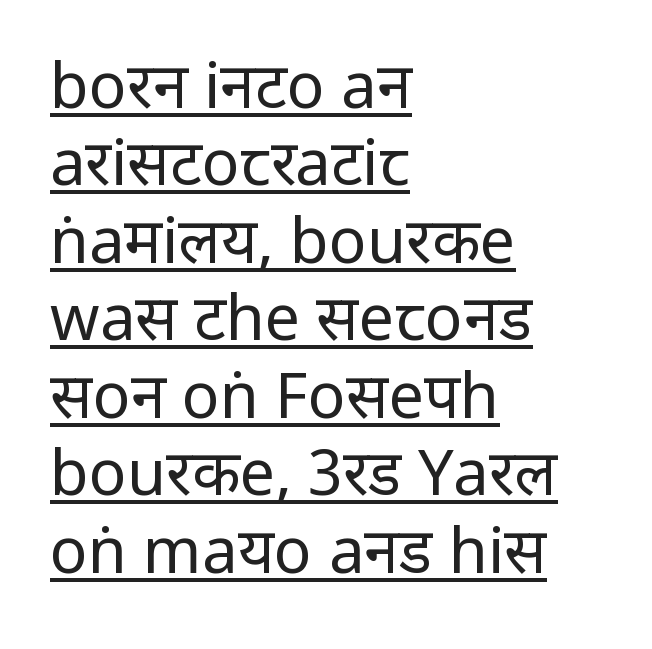
The image shows 63 px regular-weight, condensed sans-serif type, upright; set left-aligned, line spacing 1.23x, normal letter spacing, underlined; low stroke contrast and a large x-height.
